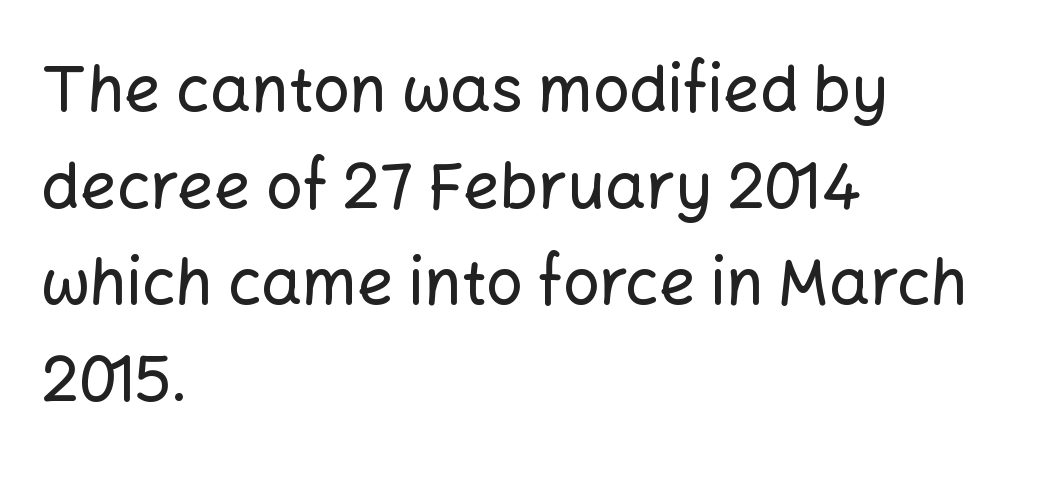
Regular leading. The gaps between neighbouring characters are ordinary and unremarkable. Grotesque or geometric, the face here clearly has no serifs. A typesetter would call this proportional, since set widths differ per character.
